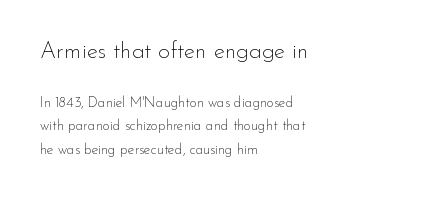
The image shows 23 px text type, upright; set left-aligned, normal line spacing (1.65x), normal letter spacing, not underlined; the first (top) block is 1.64x larger.
